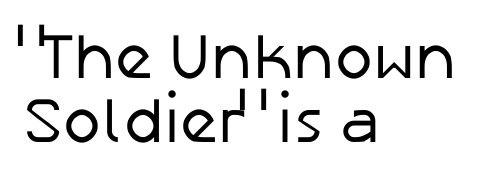
This sample has the flowing, uneven cadence of proportional lettering. The glyphs are unaccompanied by any horizontal stroke below them. The font is comparable to plain body text, perhaps lighter. Honestly, the rows look squashed on top of each other. No feet cap the strokes, marking this as sans-serif type. Line starts are locked; line ends wander.
